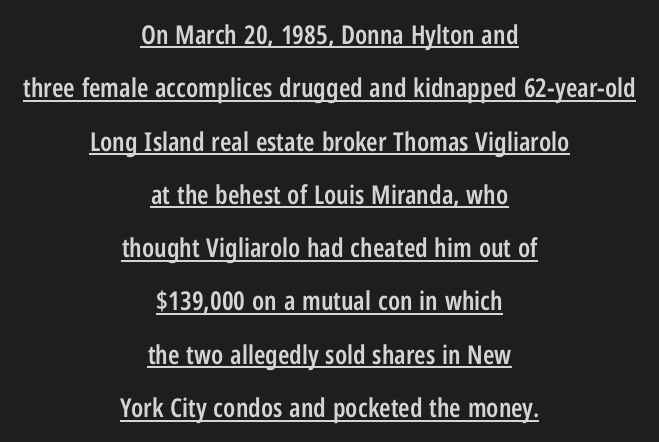
{"italic": "no", "bold": "semi", "underline": "yes", "align": "center", "line_spacing": "loose", "line_spacing_ratio": 2.05, "letter_spacing": "normal", "letter_spacing_em": 0.0, "glyph_px": 26}
